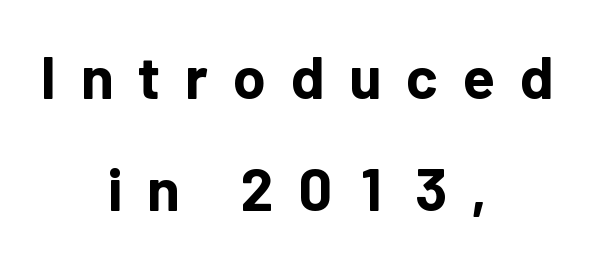
{"serif": "no", "italic": "no", "bold": "yes", "weight": "bold", "width": "normal", "stroke_contrast": "low", "x_height": "medium", "monospaced": "no", "underline": "no", "align": "center", "line_spacing_ratio": 1.87, "letter_spacing": "wide", "letter_spacing_em": 0.41, "glyph_px": 60}
